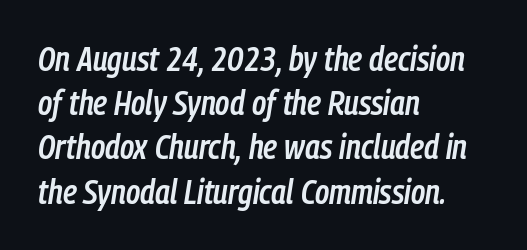
Q: Is the text bold? A: Semi-bold.
Q: Is the text italic (slanted)? A: Yes, it leans right by about 9 degrees.
Q: Is the text underlined? A: No.
Q: How is the paragraph aligned? A: Left-aligned.
Q: Is the spacing between letters normal or unusually wide? A: Normal.
Q: Is the spacing between lines tight, normal or loose? A: Normal.
Q: Width (condensed, normal, or wide)? A: Condensed.
Q: Stroke contrast? A: Low.
Q: x-height? A: Medium.
Q: Monospaced? A: No.
